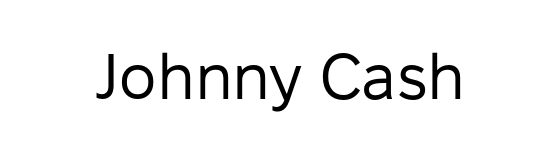
Q: Is the text bold? A: No.
Q: Is the text italic (slanted)? A: No, it is upright.
Q: Is the typeface a serif or a sans-serif typeface? A: Sans-serif.
Q: Is the text underlined? A: No.
Q: Is the spacing between letters normal or unusually wide? A: Normal.
Q: Width (condensed, normal, or wide)? A: Normal.
Q: Stroke contrast? A: Low.
Q: x-height? A: Medium.
Q: Monospaced? A: No.
